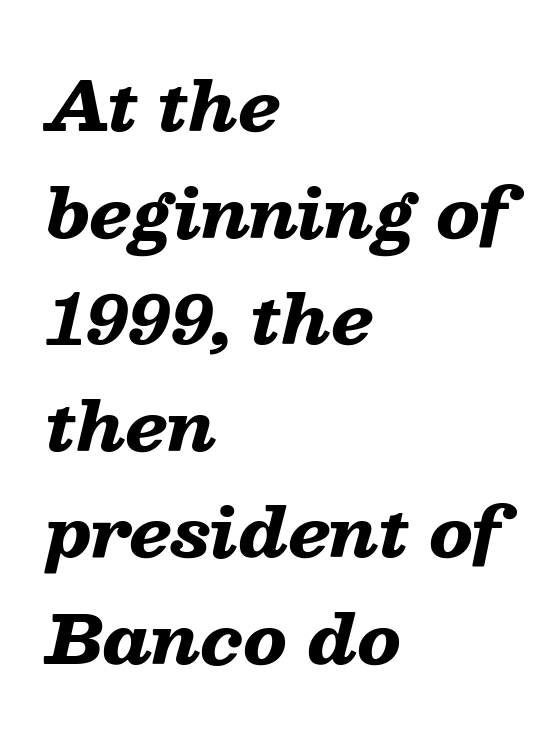
Tracking here is standard; glyphs follow each other at the usual distance. This sample uses an oblique cut, with every glyph tilted off the vertical. Pretty heavy lettering here — definitely bold. In terms of leading, this rendering sits right in the middle. Compared with a centered layout, this one pins lines to the left instead.
